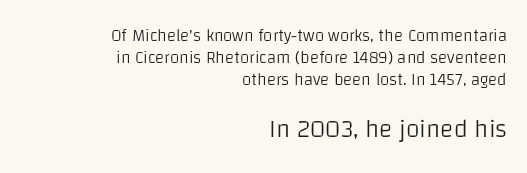
{"italic": "no", "bold": "no", "underline": "no", "align": "right", "line_spacing": "normal", "line_spacing_ratio": 1.29, "letter_spacing": "normal", "letter_spacing_em": 0.0, "larger_block": "second", "size_ratio": 1.47, "glyph_px": 25}
